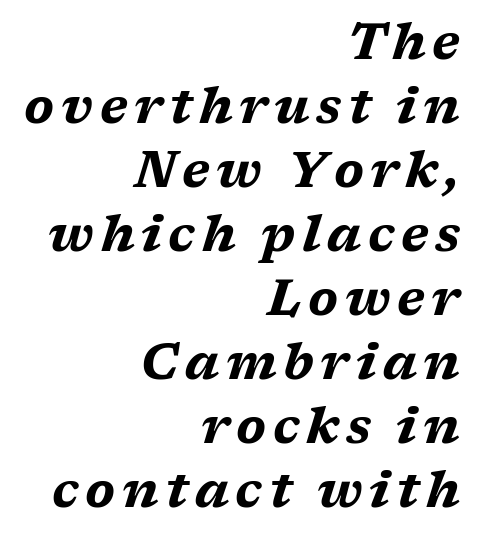
{"italic": "yes", "lean": "right", "slant_degrees": 17, "bold": "yes", "weight": "bold", "width": "wide", "stroke_contrast": "medium", "x_height": "medium", "monospaced": "no", "underline": "no", "align": "right", "line_spacing": "normal", "line_spacing_ratio": 1.28, "glyph_px": 50}
